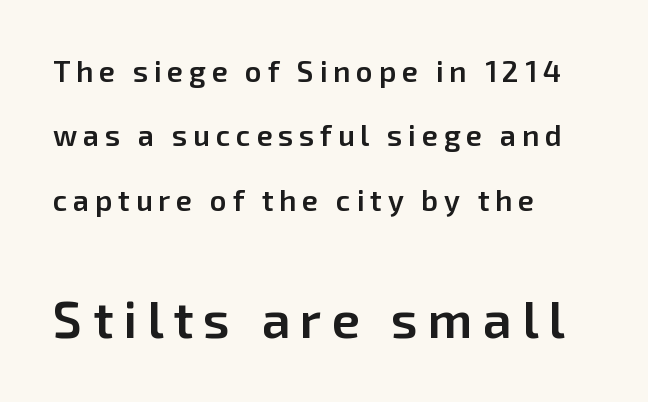
Q: Is the text bold? A: Semi-bold.
Q: Is the text italic (slanted)? A: No, it is upright.
Q: Is the typeface a serif or a sans-serif typeface? A: Sans-serif.
Q: Is the text underlined? A: No.
Q: How is the paragraph aligned? A: Left-aligned.
Q: Is the spacing between letters normal or unusually wide? A: Unusually wide.
Q: Is the spacing between lines tight, normal or loose? A: Loose.
Q: Which block of text is set in a larger size, the first (top) or the second (bottom)? A: The second (bottom) one.
Q: Width (condensed, normal, or wide)? A: Normal.
Q: Stroke contrast? A: Low.
Q: x-height? A: Medium.
Q: Monospaced? A: No.
